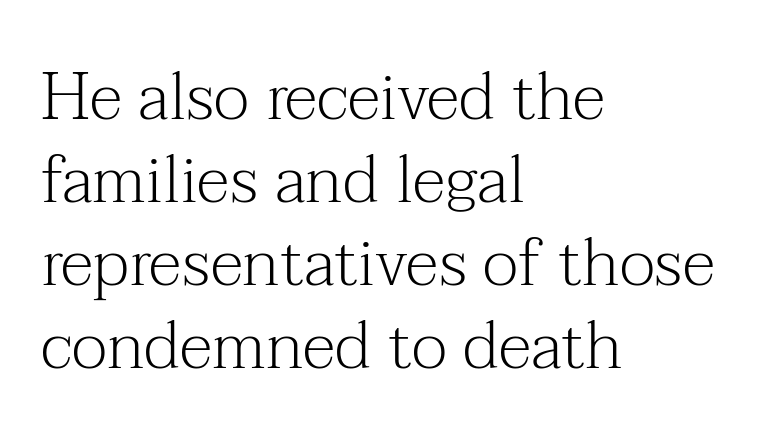
The image shows 66 px light serif type, upright; set left-aligned, normal line spacing (1.26x), normal letter spacing, not underlined; medium stroke contrast and a medium x-height.
